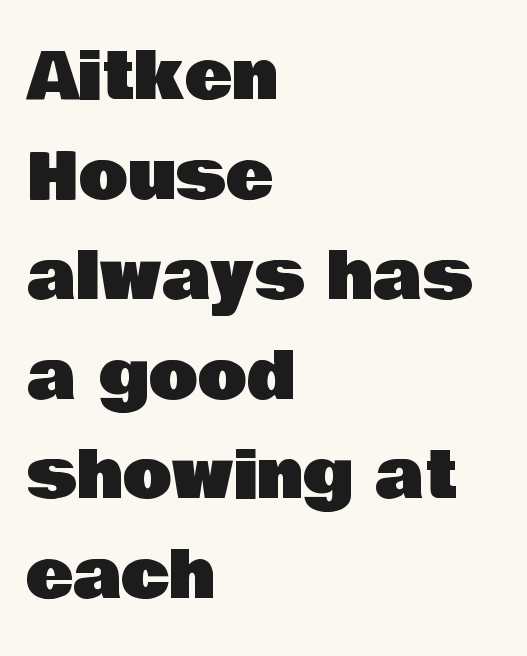
Q: Is the text italic (slanted)? A: No, it is upright.
Q: Is the typeface a serif or a sans-serif typeface? A: Sans-serif.
Q: Is the text underlined? A: No.
Q: How is the paragraph aligned? A: Left-aligned.
Q: Is the spacing between letters normal or unusually wide? A: Normal.
Q: Is the spacing between lines tight, normal or loose? A: Normal.
Q: Width (condensed, normal, or wide)? A: Normal.
Q: Stroke contrast? A: Low.
Q: x-height? A: Large.
Q: Monospaced? A: No.
